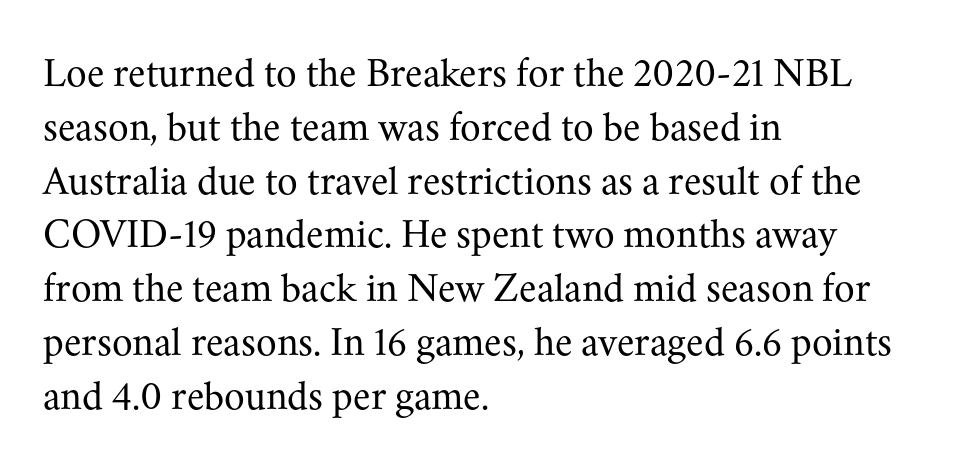
A bare baseline throughout the passage. A student would call this left alignment; a typographer would say flush left, rag right. Observe the serifs anchoring each vertical stroke in this sample. This is not heavy type; no bold has been used. Do the characters align in a grid? No, the font is proportional.
